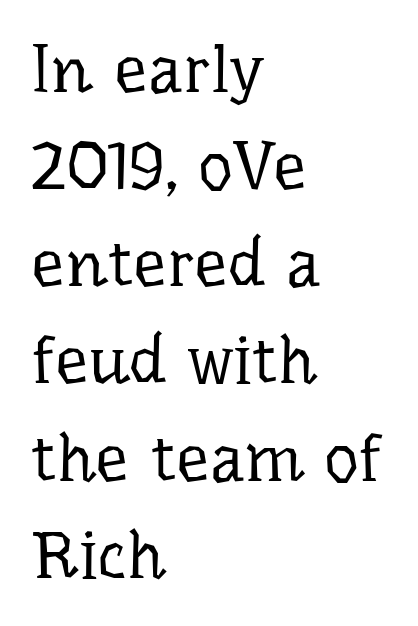
The image shows 67 px regular-weight serif type, upright; set left-aligned, normal line spacing (1.45x), normal letter spacing, not underlined; low stroke contrast and a medium x-height.
